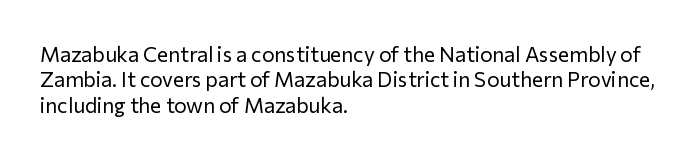
Q: Is the text bold? A: No.
Q: Is the text italic (slanted)? A: No, it is upright.
Q: Is the text underlined? A: No.
Q: How is the paragraph aligned? A: Left-aligned.
Q: Is the spacing between letters normal or unusually wide? A: Normal.
